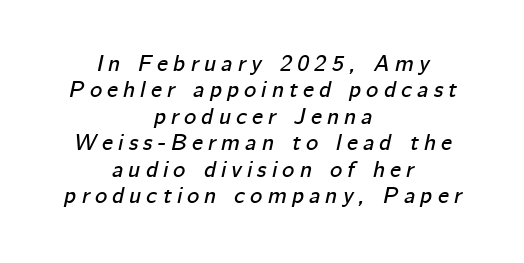
Q: Is the text italic (slanted)? A: Yes, it leans right by about 12 degrees.
Q: Is the text underlined? A: No.
Q: How is the paragraph aligned? A: Centered.
Q: Is the spacing between letters normal or unusually wide? A: Unusually wide.
Q: Is the spacing between lines tight, normal or loose? A: Tight.
